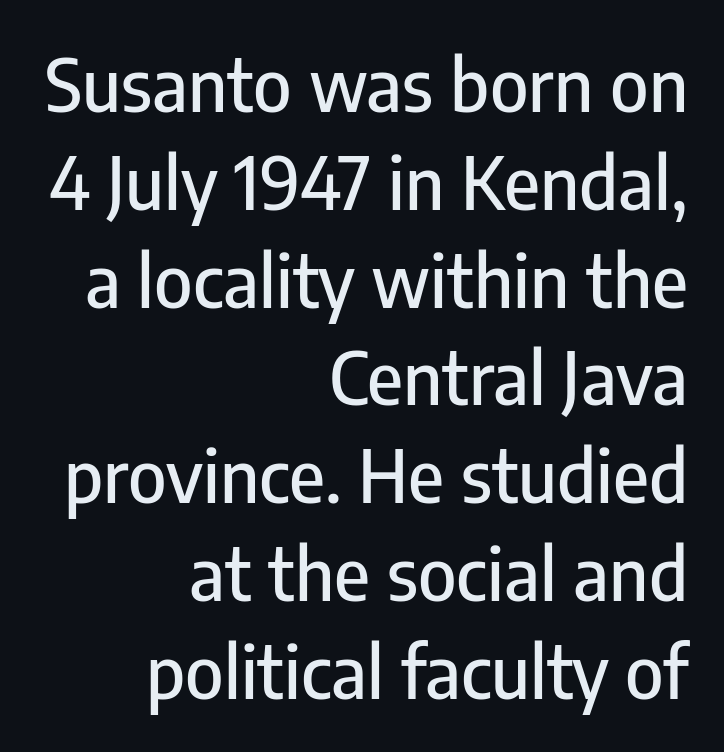
The image shows 73 px condensed sans-serif type, upright; set right-aligned, normal line spacing (1.34x), normal letter spacing, not underlined; low stroke contrast and a medium x-height.
